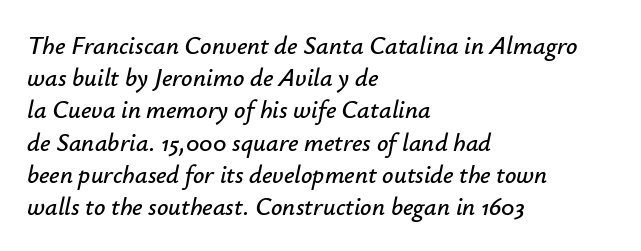
The paragraph has a hard left edge and a soft right edge. The type is set solid horizontally, with unmodified tracking. Yep, that's italic — everything's leaning. Type without underlining. This block has exactly the height ordinary leading produces.
